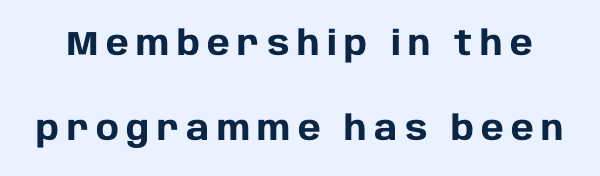
{"serif": "no", "italic": "no", "bold": "yes", "weight": "heavy", "width": "normal", "stroke_contrast": "low", "x_height": "large", "monospaced": "no", "underline": "no", "line_spacing": "loose", "line_spacing_ratio": 2.49, "letter_spacing": "wide", "letter_spacing_em": 0.22, "glyph_px": 34}
